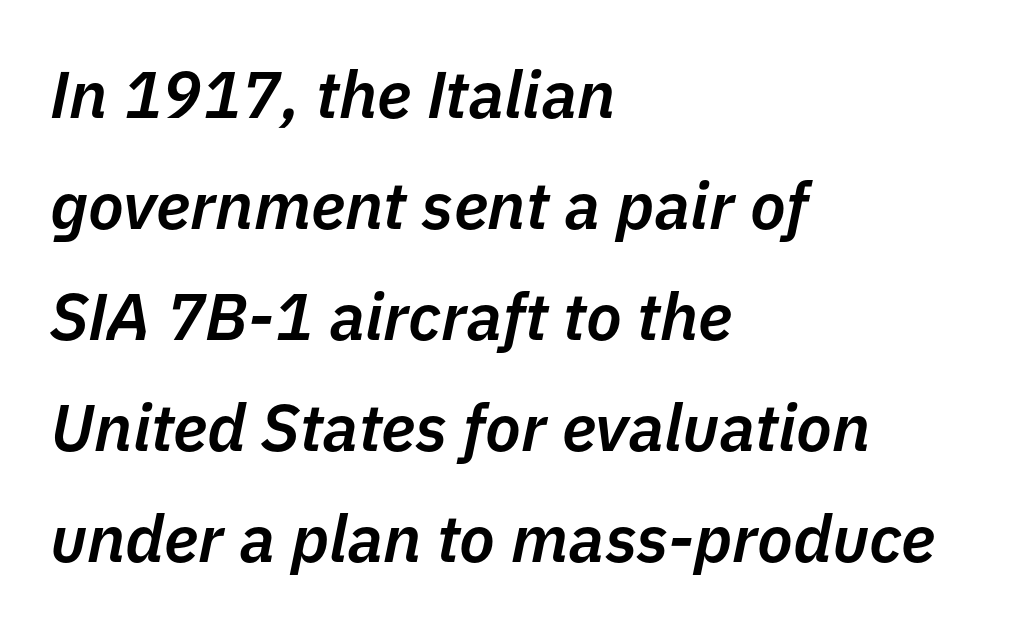
{"italic": "yes", "lean": "right", "slant_degrees": 11, "bold": "semi", "weight": "semibold", "width": "normal", "stroke_contrast": "low", "x_height": "medium", "monospaced": "no", "underline": "no", "align": "left", "line_spacing": "normal", "line_spacing_ratio": 1.68, "letter_spacing": "normal", "letter_spacing_em": 0.0, "glyph_px": 66}
